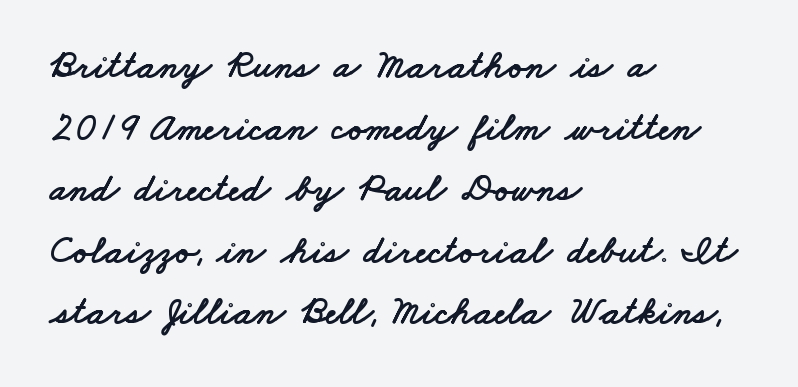
The typesetter chose a ragged-right arrangement here. The glyphs are unaccompanied by any horizontal stroke below them. Spacing verdict: proportional, widths tailored to each character. These lines keep a tight, regular rhythm from letter to letter.
